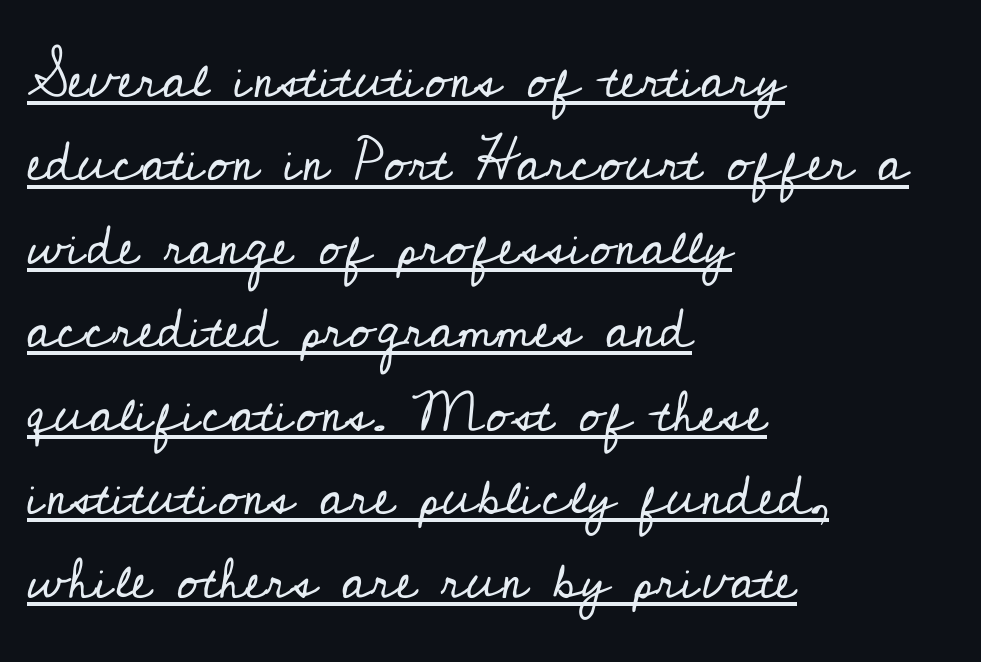
Q: Is the text bold? A: No.
Q: Is the text italic (slanted)? A: Yes.
Q: Is the typeface a serif or a sans-serif typeface? A: Serif.
Q: Is the text underlined? A: Yes.
Q: How is the paragraph aligned? A: Left-aligned.
Q: Is the spacing between letters normal or unusually wide? A: Normal.
Q: Is the spacing between lines tight, normal or loose? A: Normal.
Q: Width (condensed, normal, or wide)? A: Normal.
Q: Stroke contrast? A: Low.
Q: x-height? A: Small.
Q: Monospaced? A: No.
